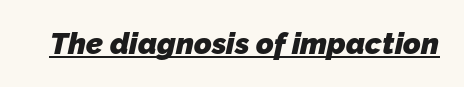
Is there an underline? Yes — a line sits under the letters. The rendering uses natural spacing where letterforms have individual widths. In terms of letterform style, serifs are entirely absent. Nothing unusual about the tracking: characters are spaced as the font intends. A full-strength bold gives these letters their thick strokes.
